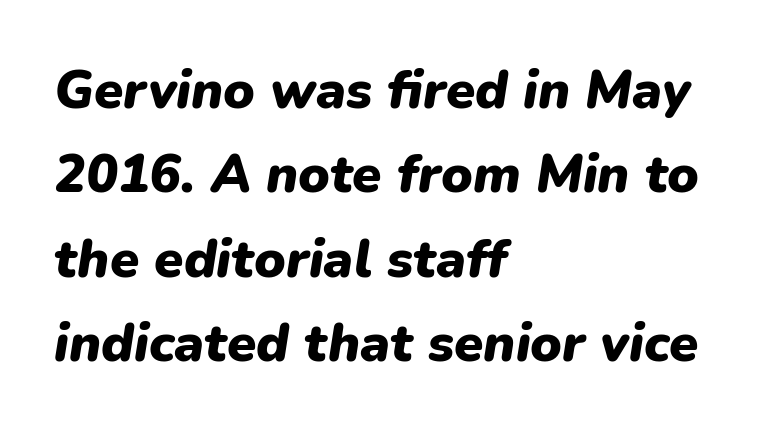
Layout note: lines flush left. Descenders are the only things crossing below the line. Does the weight exceed regular? Yes, all the way to bold. An italicized treatment has been applied to the whole sample.
